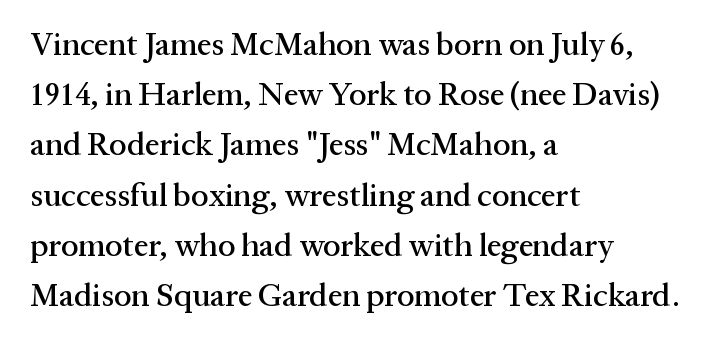
Type style note: has serifs. Layout note: lines flush left. The rendering uses a moderate line-height, typical for paragraphs. These lines are rendered in a variable-pitch font. The passage shown has conventional tracking throughout. Bare-footed words on every line.
